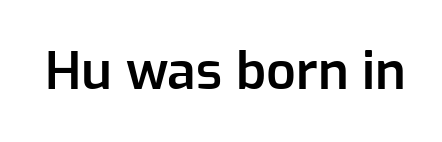
Weight check: semibold — heavier than regular, not quite bold. Words float on clear page, feet unadorned. Spacing verdict: proportional, widths tailored to each character. Does the lettering tilt? It doesn't — this is upright.
